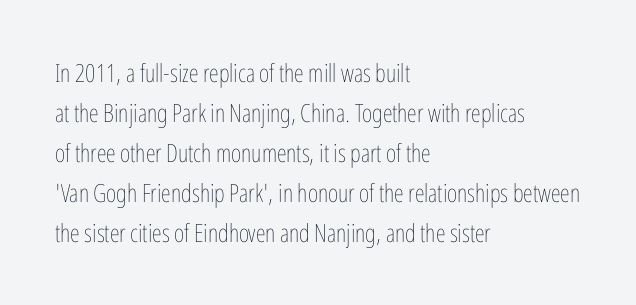
The image shows 25 px text type, upright; set left-aligned, normal line spacing (1.6x), normal letter spacing, not underlined.
